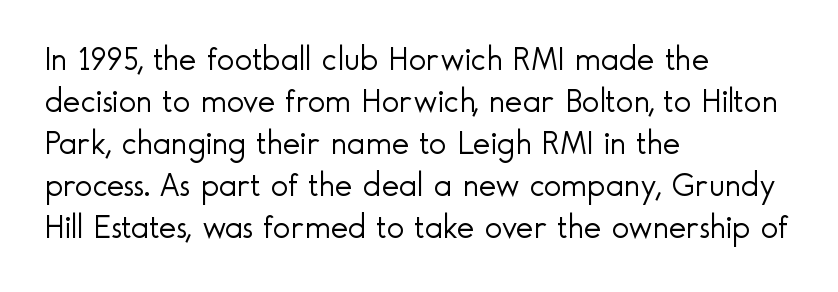
Q: Is the text bold? A: No.
Q: Is the text italic (slanted)? A: No, it is upright.
Q: Is the typeface a serif or a sans-serif typeface? A: Sans-serif.
Q: Is the text underlined? A: No.
Q: How is the paragraph aligned? A: Left-aligned.
Q: Is the spacing between letters normal or unusually wide? A: Normal.
Q: Is the spacing between lines tight, normal or loose? A: Normal.
Q: Width (condensed, normal, or wide)? A: Normal.
Q: x-height? A: Small.
Q: Monospaced? A: No.
